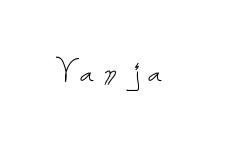
The image shows 41 px thin type, upright; set normal letter spacing, not underlined; low stroke contrast and a medium x-height.
